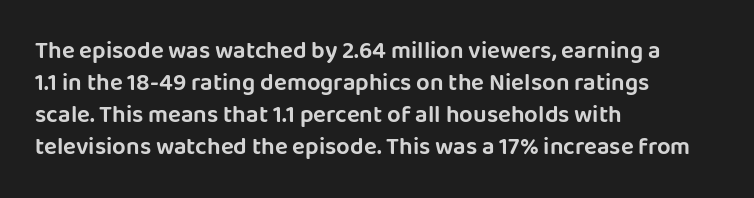
Q: Is the text italic (slanted)? A: No, it is upright.
Q: Is the text underlined? A: No.
Q: How is the paragraph aligned? A: Left-aligned.
Q: Is the spacing between letters normal or unusually wide? A: Normal.
Q: Is the spacing between lines tight, normal or loose? A: Normal.
